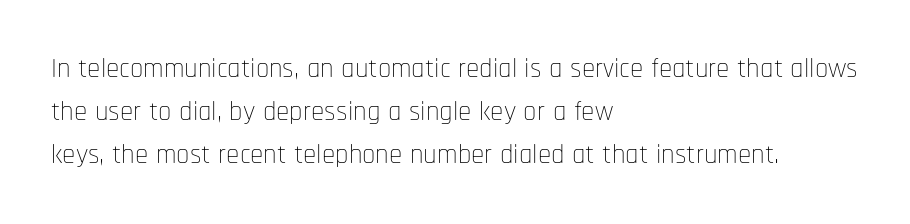
Q: Is the text bold? A: No.
Q: Is the text italic (slanted)? A: No, it is upright.
Q: Is the text underlined? A: No.
Q: How is the paragraph aligned? A: Left-aligned.
Q: Is the spacing between letters normal or unusually wide? A: Normal.
Q: Is the spacing between lines tight, normal or loose? A: Normal.
